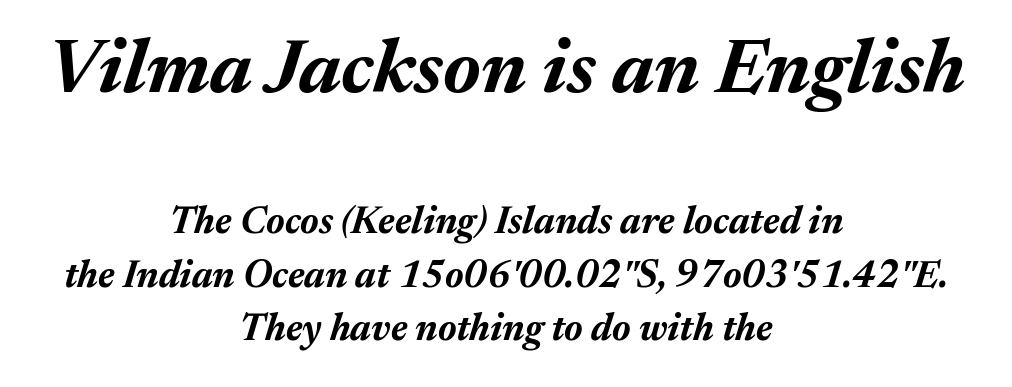
Q: Is the text bold? A: Yes.
Q: Is the text italic (slanted)? A: Yes, it leans right by about 17 degrees.
Q: Is the text underlined? A: No.
Q: How is the paragraph aligned? A: Centered.
Q: Is the spacing between letters normal or unusually wide? A: Normal.
Q: Is the spacing between lines tight, normal or loose? A: Normal.
Q: Which block of text is set in a larger size, the first (top) or the second (bottom)? A: The first (top) one.
Q: Width (condensed, normal, or wide)? A: Normal.
Q: Stroke contrast? A: Medium.
Q: x-height? A: Medium.
Q: Monospaced? A: No.
